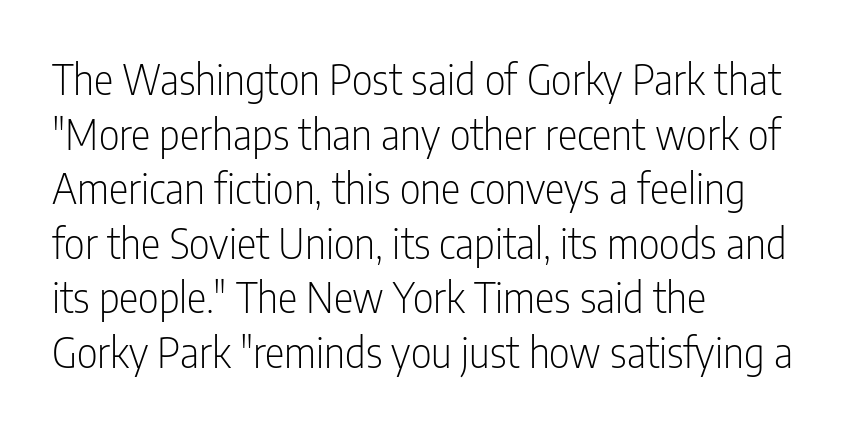
{"serif": "no", "italic": "no", "bold": "no", "weight": "light", "width": "condensed", "stroke_contrast": "low", "x_height": "medium", "monospaced": "no", "underline": "no", "align": "left", "line_spacing": "normal", "line_spacing_ratio": 1.33, "letter_spacing": "normal", "letter_spacing_em": 0.0, "glyph_px": 41}
